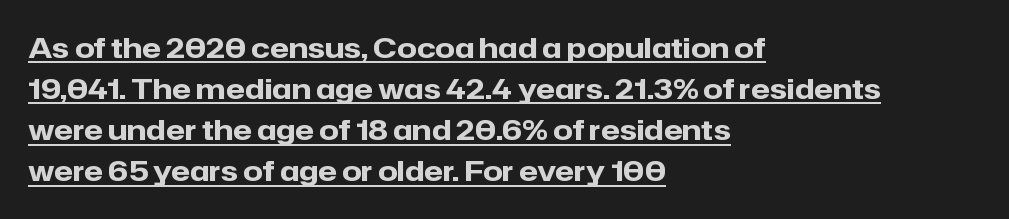
You could call the tracking neutral — neither tight nor loose. The rendering uses natural spacing where letterforms have individual widths. Teacher's note: observe the even left margin — that is flush-left alignment. The face used here has the dense, thick strokes of a bold. The letters stand upright; this is a roman face.
